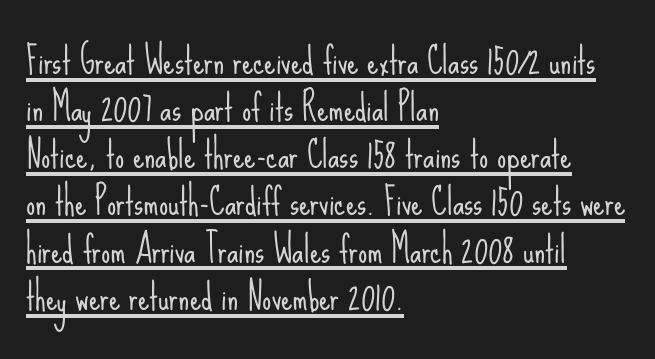
Q: Is the text bold? A: No.
Q: Is the text italic (slanted)? A: No, it is upright.
Q: Is the typeface a serif or a sans-serif typeface? A: Sans-serif.
Q: Is the text underlined? A: Yes.
Q: How is the paragraph aligned? A: Left-aligned.
Q: Is the spacing between letters normal or unusually wide? A: Normal.
Q: Is the spacing between lines tight, normal or loose? A: Normal.
Q: Width (condensed, normal, or wide)? A: Condensed.
Q: Stroke contrast? A: Low.
Q: x-height? A: Small.
Q: Monospaced? A: No.
